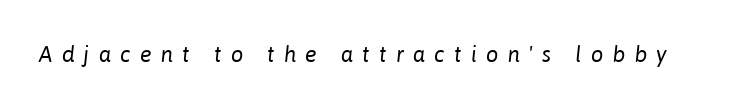
The image shows 22 px text type, italic (leaning right); set unusually wide letter spacing (+0.42 em), not underlined.
